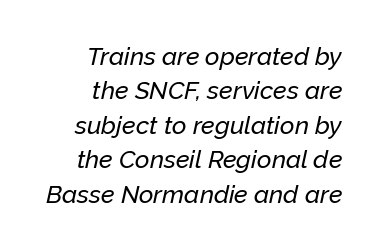
Q: Is the text italic (slanted)? A: Yes, it leans right by about 12 degrees.
Q: Is the text underlined? A: No.
Q: How is the paragraph aligned? A: Right-aligned.
Q: Is the spacing between letters normal or unusually wide? A: Normal.
Q: Is the spacing between lines tight, normal or loose? A: Normal.
